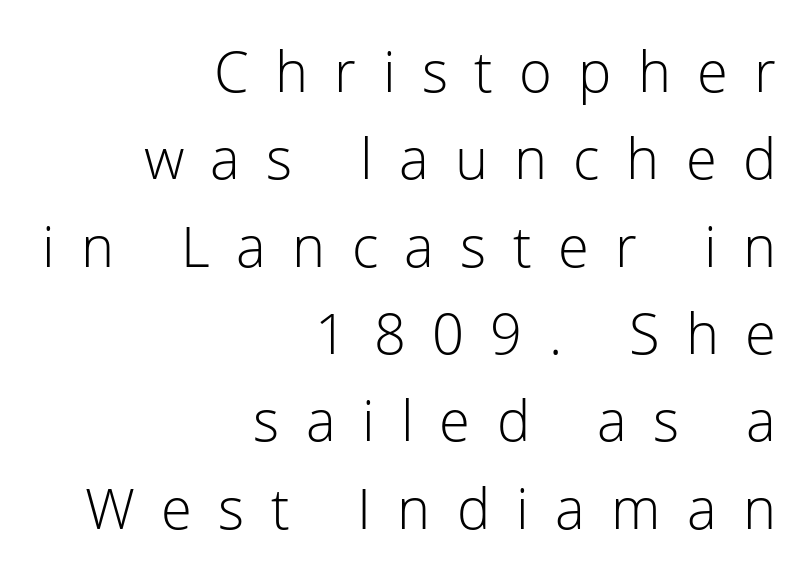
Q: Is the text bold? A: No.
Q: Is the text italic (slanted)? A: No, it is upright.
Q: Is the typeface a serif or a sans-serif typeface? A: Sans-serif.
Q: Is the text underlined? A: No.
Q: How is the paragraph aligned? A: Right-aligned.
Q: Is the spacing between letters normal or unusually wide? A: Unusually wide.
Q: Is the spacing between lines tight, normal or loose? A: Normal.
Q: Width (condensed, normal, or wide)? A: Normal.
Q: Stroke contrast? A: Low.
Q: x-height? A: Medium.
Q: Monospaced? A: No.
